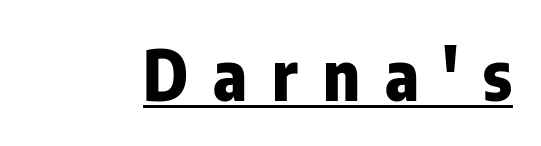
The image shows 69 px heavy, condensed sans-serif type, upright; set unusually wide letter spacing (+0.36 em), underlined; low stroke contrast and a medium x-height.
